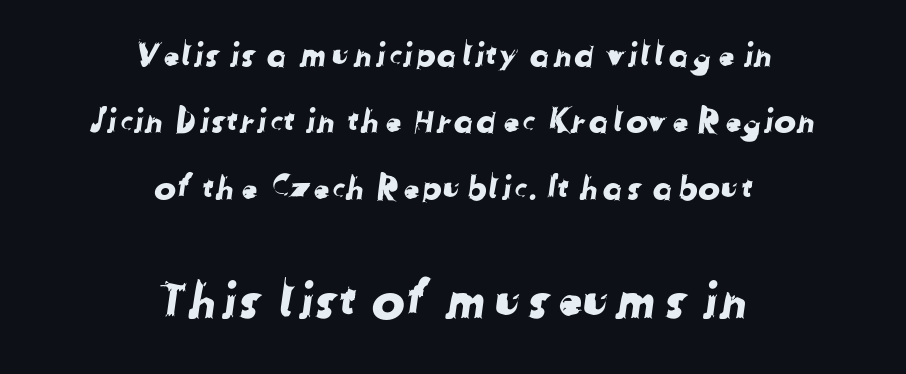
{"serif": "no", "width": "normal", "stroke_contrast": "low", "x_height": "medium", "monospaced": "no", "underline": "no", "align": "center", "line_spacing": "loose", "line_spacing_ratio": 2.01, "letter_spacing": "normal", "letter_spacing_em": 0.0, "larger_block": "second", "size_ratio": 1.52, "glyph_px": 50}
